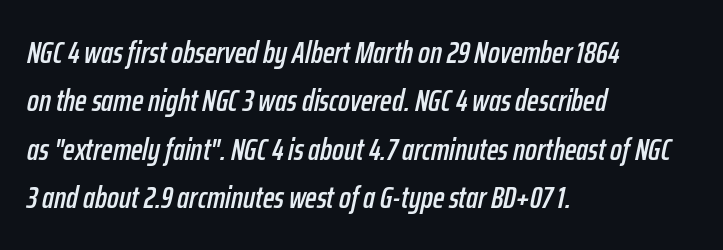
Compared with ordinary roman type, these characters are visibly tilted. Whoever set this chose a conventional vertical rhythm. These lines are set flush left with a ragged right edge. Caption: standard tracking, unaltered. The face used here is proportionally spaced, like ordinary book or web type.
